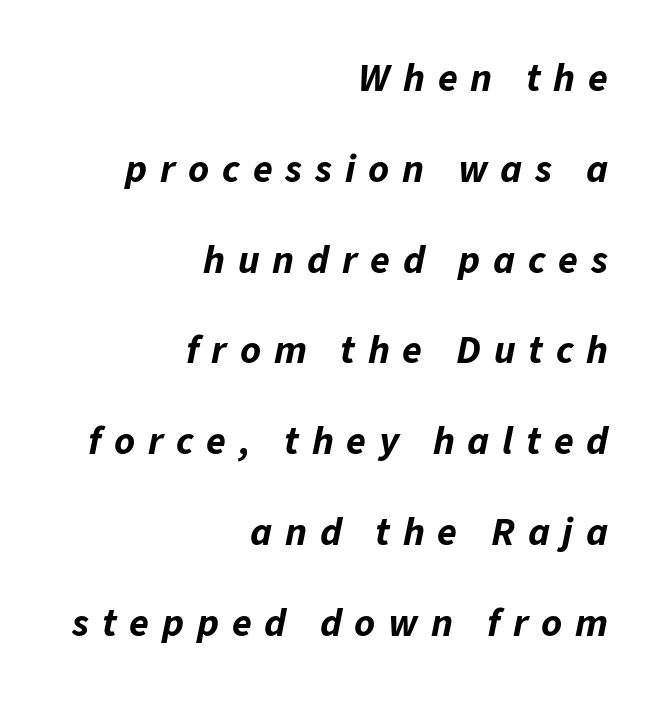
{"italic": "yes", "lean": "right", "slant_degrees": 11, "bold": "yes", "weight": "bold", "width": "normal", "stroke_contrast": "low", "x_height": "medium", "monospaced": "no", "underline": "no", "align": "right", "line_spacing": "loose", "line_spacing_ratio": 2.27, "letter_spacing": "wide", "letter_spacing_em": 0.32, "glyph_px": 40}
